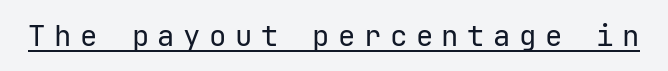
{"serif": "no", "italic": "no", "bold": "no", "weight": "regular", "width": "normal", "stroke_contrast": "low", "x_height": "medium", "underline": "yes", "letter_spacing": "wide", "letter_spacing_em": 0.29, "glyph_px": 29}
